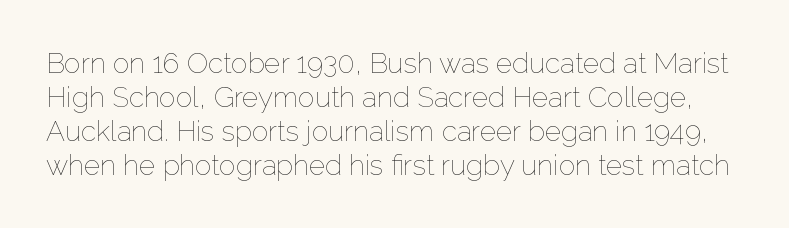
The image shows 28 px thin type, upright; set line spacing 1.21x, normal letter spacing, not underlined; low stroke contrast and a medium x-height.
